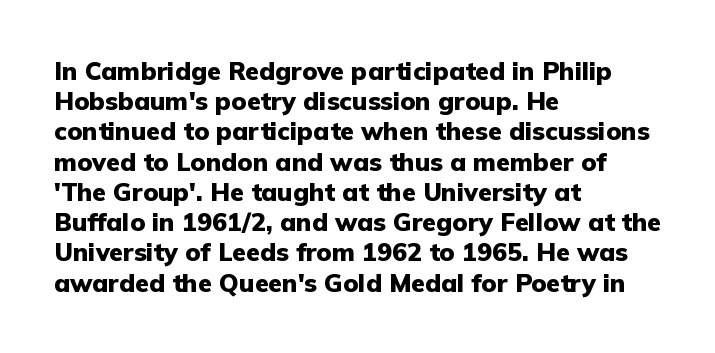
The image shows 25 px bold type, upright; set left-aligned, line spacing 1.21x, normal letter spacing, not underlined.
